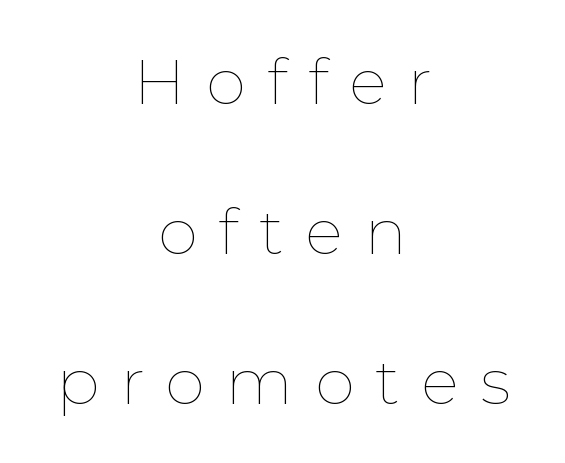
Q: Is the text bold? A: No.
Q: Is the text italic (slanted)? A: No, it is upright.
Q: Is the text underlined? A: No.
Q: How is the paragraph aligned? A: Centered.
Q: Is the spacing between letters normal or unusually wide? A: Unusually wide.
Q: Is the spacing between lines tight, normal or loose? A: Loose.
Q: Width (condensed, normal, or wide)? A: Normal.
Q: Stroke contrast? A: Low.
Q: x-height? A: Medium.
Q: Monospaced? A: No.
